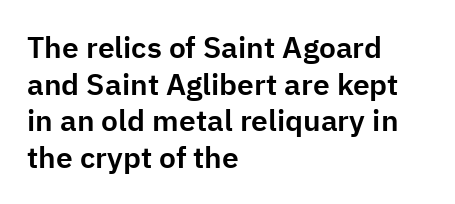
Q: Is the text italic (slanted)? A: No, it is upright.
Q: Is the typeface a serif or a sans-serif typeface? A: Sans-serif.
Q: Is the text underlined? A: No.
Q: How is the paragraph aligned? A: Left-aligned.
Q: Is the spacing between letters normal or unusually wide? A: Normal.
Q: Width (condensed, normal, or wide)? A: Normal.
Q: Stroke contrast? A: Low.
Q: x-height? A: Medium.
Q: Monospaced? A: No.
